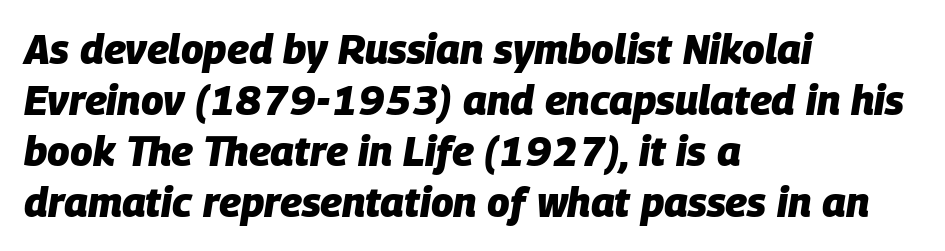
The type is set solid horizontally, with unmodified tracking. Reading down the block, your eye returns to a fixed left position each line. Unmarked baselines from the first word to the last. If you drew a line through each stem, it would be angled. A typesetter would call this proportional, since set widths differ per character.
